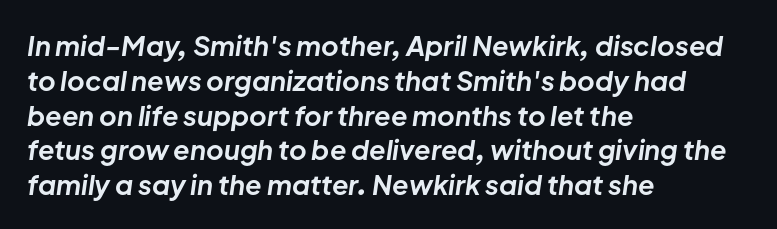
Q: Is the text bold? A: Yes.
Q: Is the text italic (slanted)? A: Yes, it leans right by about 8 degrees.
Q: Is the text underlined? A: No.
Q: How is the paragraph aligned? A: Left-aligned.
Q: Is the spacing between letters normal or unusually wide? A: Normal.
Q: Is the spacing between lines tight, normal or loose? A: Normal.
